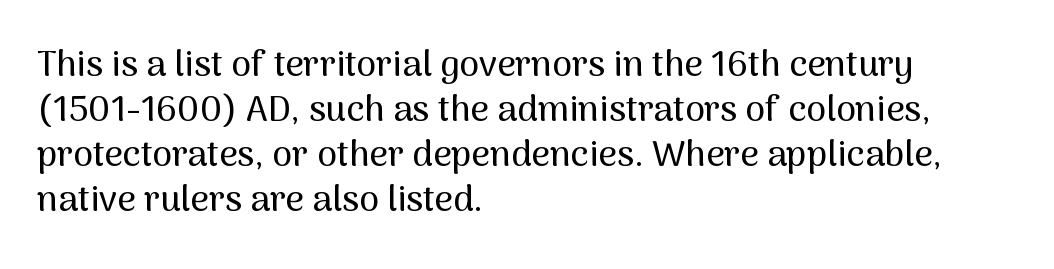
{"serif": "no", "italic": "no", "width": "normal", "stroke_contrast": "medium", "x_height": "medium", "monospaced": "no", "underline": "no", "align": "left", "line_spacing": "normal", "line_spacing_ratio": 1.25, "letter_spacing": "normal", "letter_spacing_em": 0.0, "glyph_px": 36}
